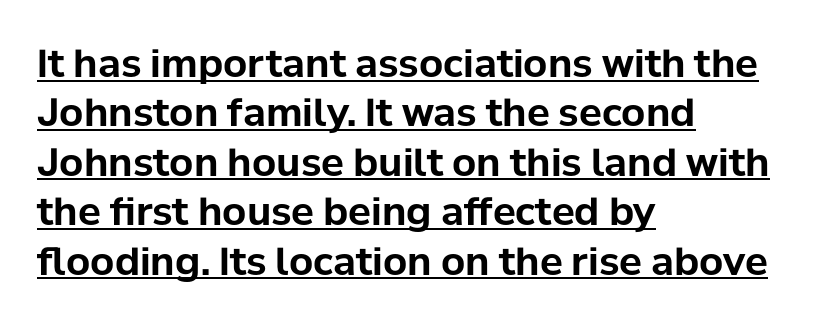
{"serif": "no", "italic": "no", "bold": "yes", "weight": "bold", "width": "normal", "stroke_contrast": "low", "x_height": "medium", "monospaced": "no", "underline": "yes", "align": "left", "line_spacing": "normal", "line_spacing_ratio": 1.3, "letter_spacing": "normal", "letter_spacing_em": 0.0, "glyph_px": 38}
